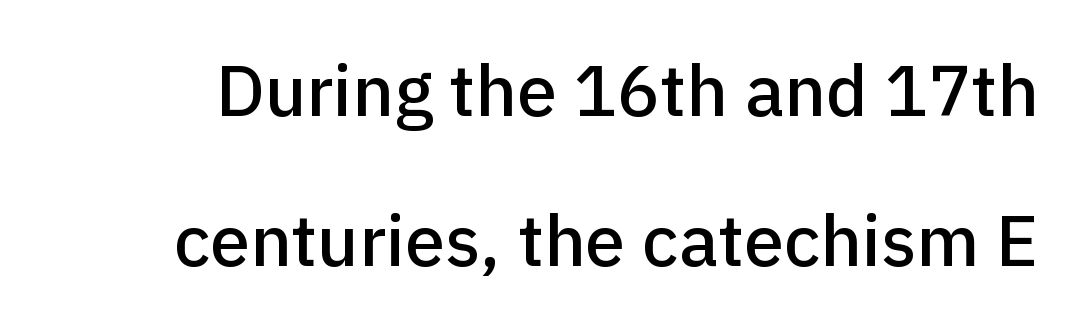
{"serif": "no", "italic": "no", "width": "normal", "stroke_contrast": "low", "x_height": "medium", "monospaced": "no", "underline": "no", "line_spacing": "loose", "line_spacing_ratio": 2.08, "letter_spacing": "normal", "letter_spacing_em": 0.0, "glyph_px": 72}
